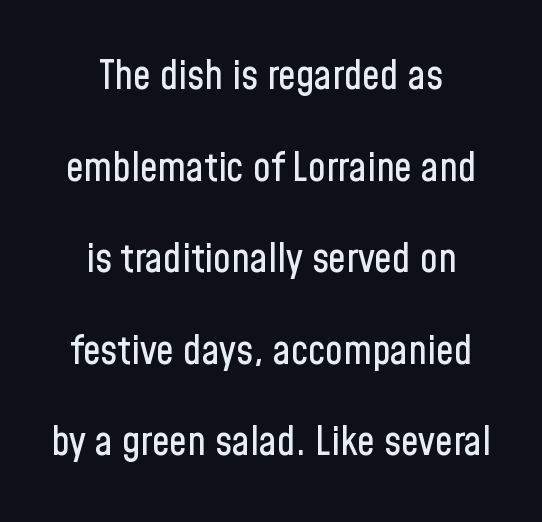
{"serif": "no", "italic": "no", "width": "condensed", "stroke_contrast": "low", "x_height": "medium", "monospaced": "no", "underline": "no", "align": "center", "line_spacing": "loose", "line_spacing_ratio": 2.29, "letter_spacing": "normal", "letter_spacing_em": 0.0, "glyph_px": 40}
